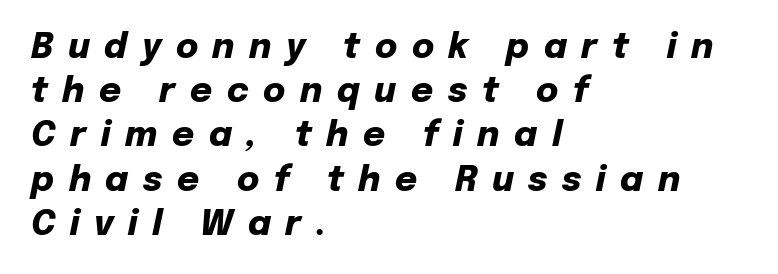
Q: Is the text bold? A: Yes.
Q: Is the text italic (slanted)? A: Yes, it leans right by about 12 degrees.
Q: Is the text underlined? A: No.
Q: How is the paragraph aligned? A: Left-aligned.
Q: Is the spacing between letters normal or unusually wide? A: Unusually wide.
Q: Is the spacing between lines tight, normal or loose? A: Normal.
Q: Width (condensed, normal, or wide)? A: Normal.
Q: Stroke contrast? A: Low.
Q: x-height? A: Medium.
Q: Monospaced? A: No.
